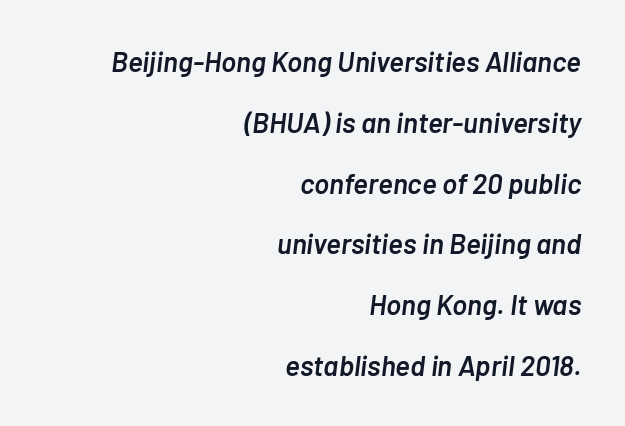
{"italic": "yes", "lean": "right", "slant_degrees": 7, "bold": "semi", "weight": "semibold", "width": "normal", "stroke_contrast": "low", "x_height": "medium", "monospaced": "no", "underline": "no", "align": "right", "line_spacing": "loose", "line_spacing_ratio": 2.17, "letter_spacing": "normal", "letter_spacing_em": 0.0, "glyph_px": 28}
